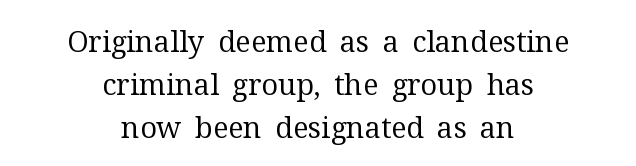
Q: Is the text bold? A: No.
Q: Is the text italic (slanted)? A: No, it is upright.
Q: Is the typeface a serif or a sans-serif typeface? A: Serif.
Q: Is the text underlined? A: No.
Q: How is the paragraph aligned? A: Centered.
Q: Is the spacing between letters normal or unusually wide? A: Normal.
Q: Is the spacing between lines tight, normal or loose? A: Normal.
Q: Width (condensed, normal, or wide)? A: Normal.
Q: Stroke contrast? A: Medium.
Q: x-height? A: Medium.
Q: Monospaced? A: No.
